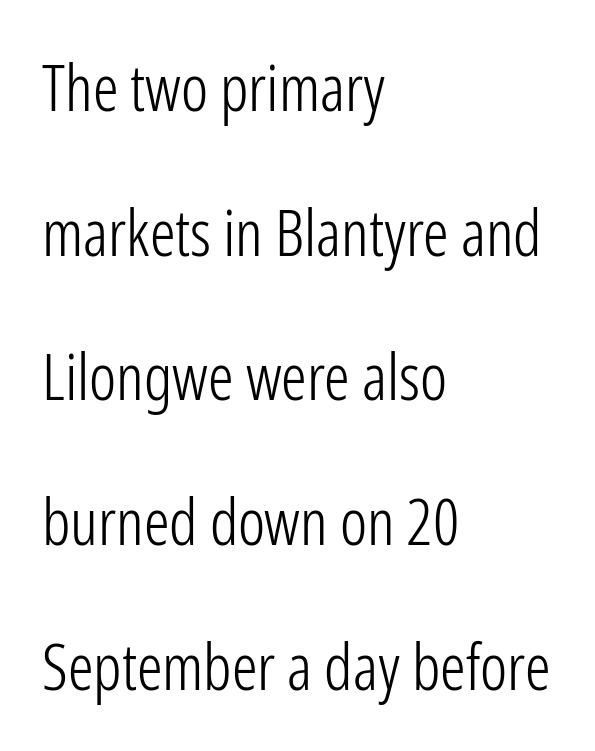
{"serif": "no", "italic": "no", "bold": "no", "weight": "light", "width": "condensed", "stroke_contrast": "low", "x_height": "medium", "monospaced": "no", "underline": "no", "align": "left", "line_spacing": "loose", "line_spacing_ratio": 2.26, "letter_spacing": "normal", "letter_spacing_em": 0.0, "glyph_px": 64}
